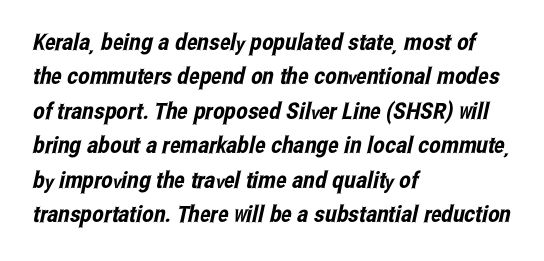
A clean baseline with only descenders dipping below it. Here the glyphs are tracked normally, forming tight word shapes. The typesetter chose a ragged-right arrangement here. Normally led — the rows are evenly, conventionally spaced.
